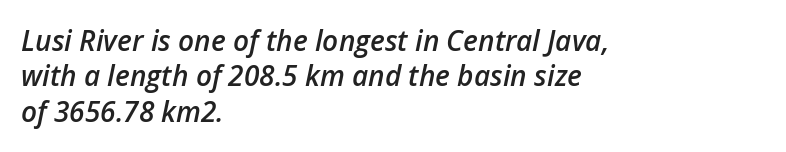
Moderately thickened strokes mark this as semibold type. If you drew a line through each stem, it would be angled. Line starts are locked; line ends wander. You could not count columns in this text — the font is proportionally spaced.
